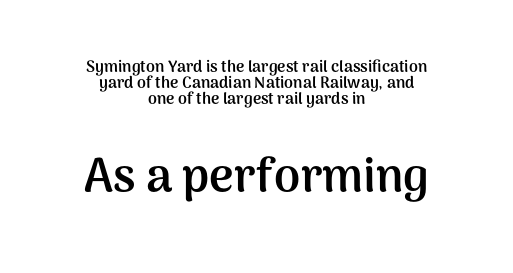
{"serif": "no", "italic": "no", "bold": "yes", "weight": "semibold", "width": "normal", "stroke_contrast": "medium", "x_height": "medium", "monospaced": "no", "underline": "no", "align": "center", "line_spacing": "tight", "line_spacing_ratio": 1.01, "letter_spacing": "normal", "letter_spacing_em": 0.0, "larger_block": "second", "size_ratio": 2.94, "glyph_px": 47}
